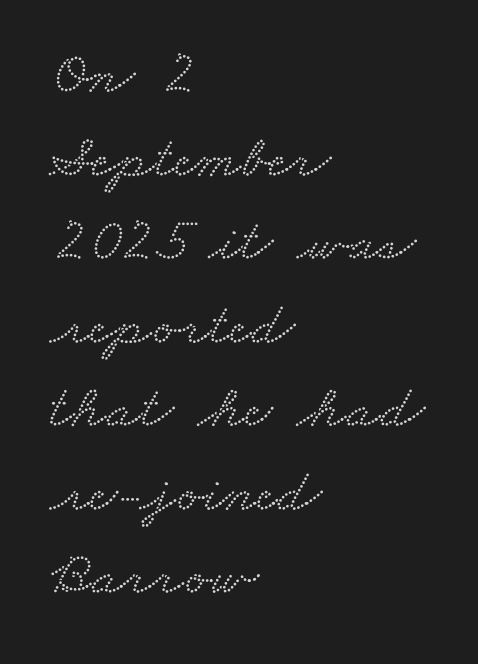
The letters advance in unequal steps, a hallmark of proportional type. Leftover space on each line is placed entirely after the last word. This sample uses plain, unmodified letter spacing. Unmarked baselines from the first word to the last. Regarding leading, the lines here are spaced in the standard way.
